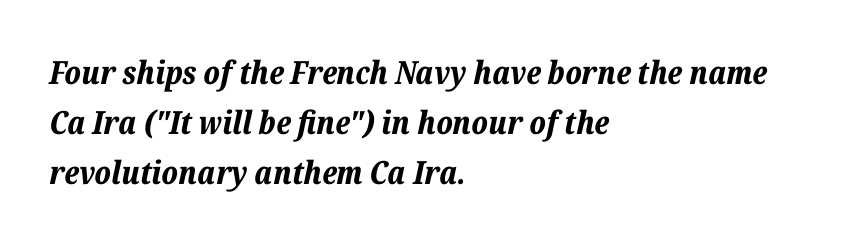
{"italic": "yes", "lean": "right", "slant_degrees": 12, "bold": "yes", "weight": "bold", "width": "normal", "stroke_contrast": "low", "x_height": "medium", "monospaced": "no", "underline": "no", "align": "left", "line_spacing": "normal", "line_spacing_ratio": 1.57, "letter_spacing": "normal", "letter_spacing_em": 0.0, "glyph_px": 32}
